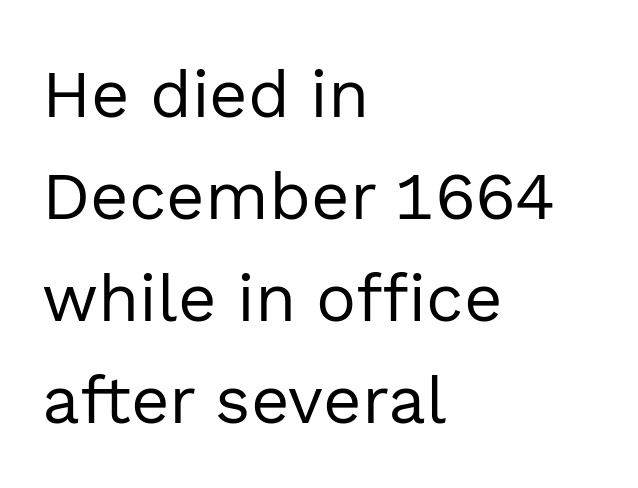
Q: Is the text bold? A: No.
Q: Is the text italic (slanted)? A: No, it is upright.
Q: Is the typeface a serif or a sans-serif typeface? A: Sans-serif.
Q: Is the text underlined? A: No.
Q: How is the paragraph aligned? A: Left-aligned.
Q: Is the spacing between letters normal or unusually wide? A: Normal.
Q: Is the spacing between lines tight, normal or loose? A: Normal.
Q: Width (condensed, normal, or wide)? A: Normal.
Q: x-height? A: Medium.
Q: Monospaced? A: No.
